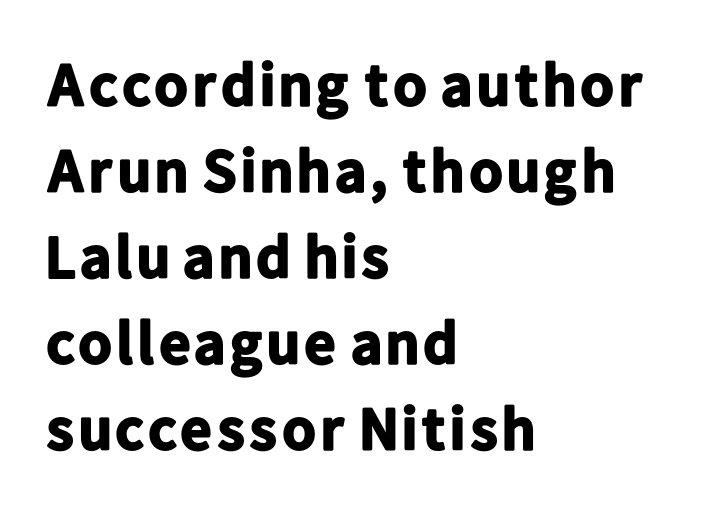
The image shows 61 px bold sans-serif type, upright; set left-aligned, normal line spacing (1.41x), normal letter spacing, not underlined; low stroke contrast and a medium x-height.
